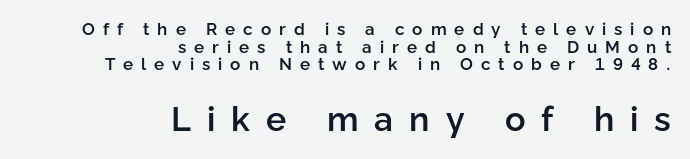
Cramped leading. A somewhat darkened texture: the type is semibold rather than bold. Each letter's strokes conclude bluntly, with no projecting serifs. The rendering anchors every line to the right-hand side. The letters advance in unequal steps, a hallmark of proportional type. The gap between lines stays unmarked.
